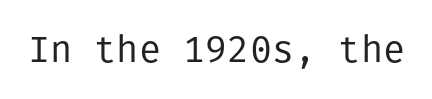
The zone under the glyphs is completely vacant. Examine the stroke ends and you'll find no serifs. Quick note: not italic, upright. Compared with a typical body face, this is equally light or lighter still.
